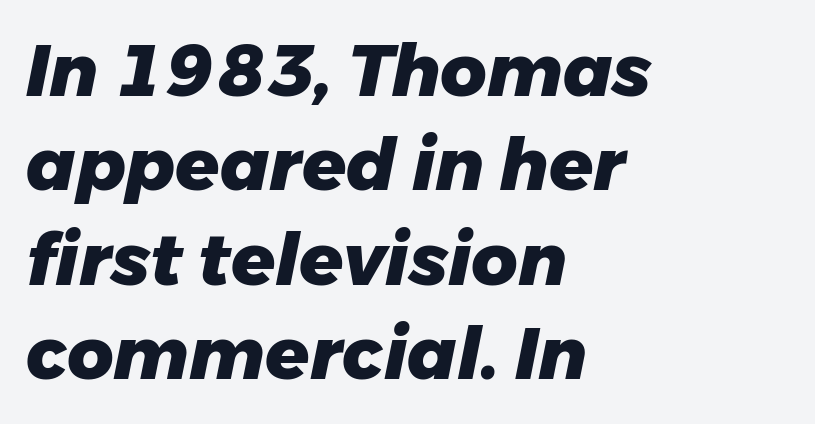
Q: Is the text bold? A: Yes.
Q: Is the text italic (slanted)? A: Yes, it leans right by about 11 degrees.
Q: Is the text underlined? A: No.
Q: How is the paragraph aligned? A: Left-aligned.
Q: Is the spacing between letters normal or unusually wide? A: Normal.
Q: Is the spacing between lines tight, normal or loose? A: Normal.
Q: Width (condensed, normal, or wide)? A: Normal.
Q: Stroke contrast? A: Low.
Q: x-height? A: Medium.
Q: Monospaced? A: No.
